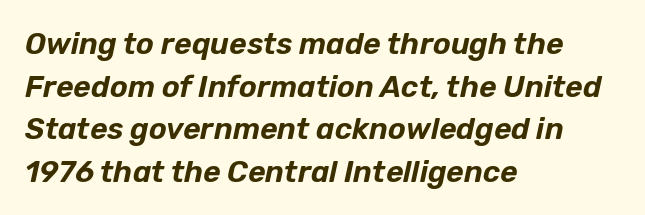
Q: Is the text italic (slanted)? A: Yes, it leans right by about 12 degrees.
Q: Is the text underlined? A: No.
Q: How is the paragraph aligned? A: Left-aligned.
Q: Is the spacing between letters normal or unusually wide? A: Normal.
Q: Is the spacing between lines tight, normal or loose? A: Normal.
Q: Width (condensed, normal, or wide)? A: Normal.
Q: Stroke contrast? A: Low.
Q: x-height? A: Medium.
Q: Monospaced? A: No.
